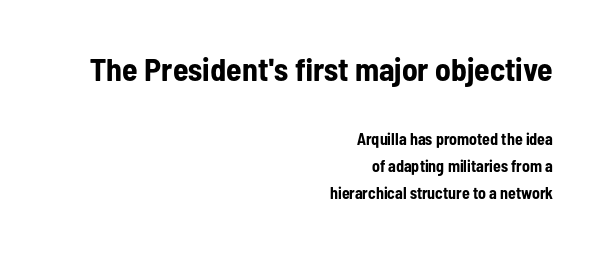
Q: Is the text bold? A: Yes.
Q: Is the text italic (slanted)? A: No, it is upright.
Q: Is the typeface a serif or a sans-serif typeface? A: Sans-serif.
Q: Is the text underlined? A: No.
Q: How is the paragraph aligned? A: Right-aligned.
Q: Is the spacing between letters normal or unusually wide? A: Normal.
Q: Is the spacing between lines tight, normal or loose? A: Normal.
Q: Which block of text is set in a larger size, the first (top) or the second (bottom)? A: The first (top) one.
Q: Width (condensed, normal, or wide)? A: Condensed.
Q: Stroke contrast? A: Low.
Q: x-height? A: Medium.
Q: Monospaced? A: No.
